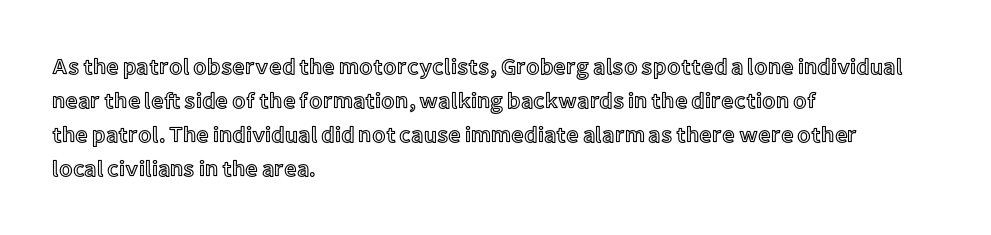
Q: Is the text italic (slanted)? A: No, it is upright.
Q: Is the text underlined? A: No.
Q: How is the paragraph aligned? A: Left-aligned.
Q: Is the spacing between letters normal or unusually wide? A: Normal.
Q: Is the spacing between lines tight, normal or loose? A: Normal.
